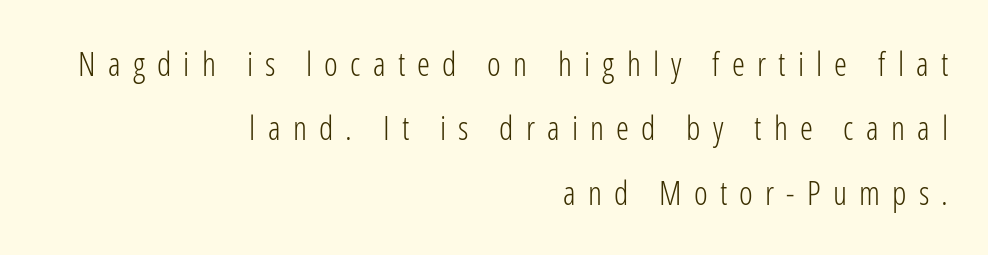
Q: Is the text bold? A: No.
Q: Is the text italic (slanted)? A: No, it is upright.
Q: Is the typeface a serif or a sans-serif typeface? A: Sans-serif.
Q: Is the text underlined? A: No.
Q: How is the paragraph aligned? A: Right-aligned.
Q: Is the spacing between letters normal or unusually wide? A: Unusually wide.
Q: Is the spacing between lines tight, normal or loose? A: Loose.
Q: Width (condensed, normal, or wide)? A: Condensed.
Q: Stroke contrast? A: Low.
Q: x-height? A: Medium.
Q: Monospaced? A: No.
